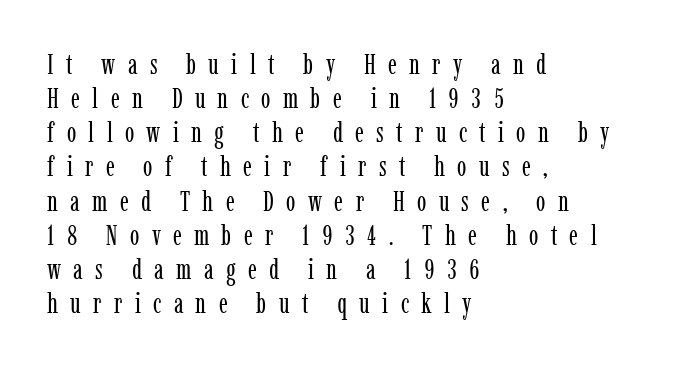
{"serif": "yes", "italic": "no", "bold": "no", "weight": "regular", "width": "condensed", "stroke_contrast": "low", "x_height": "medium", "monospaced": "no", "underline": "no", "align": "left", "line_spacing_ratio": 1.22, "letter_spacing": "wide", "letter_spacing_em": 0.44, "glyph_px": 28}
